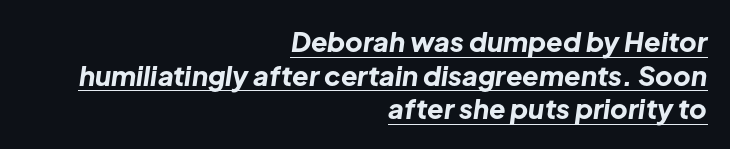
A typesetter would call this leading conventional body-copy spacing. The sample's only ornament is a line tracing under the words. One-word summary of the alignment: right. A dark, heavy texture on the line: the type is bold. It's the slanting kind of type. Compared with typical body copy, the letter spacing here is the same.
